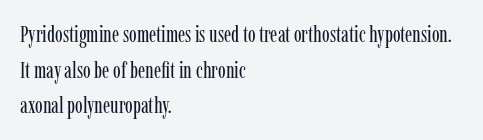
Q: Is the text bold? A: No.
Q: Is the text italic (slanted)? A: No, it is upright.
Q: Is the text underlined? A: No.
Q: How is the paragraph aligned? A: Left-aligned.
Q: Is the spacing between letters normal or unusually wide? A: Normal.
Q: Is the spacing between lines tight, normal or loose? A: Normal.
